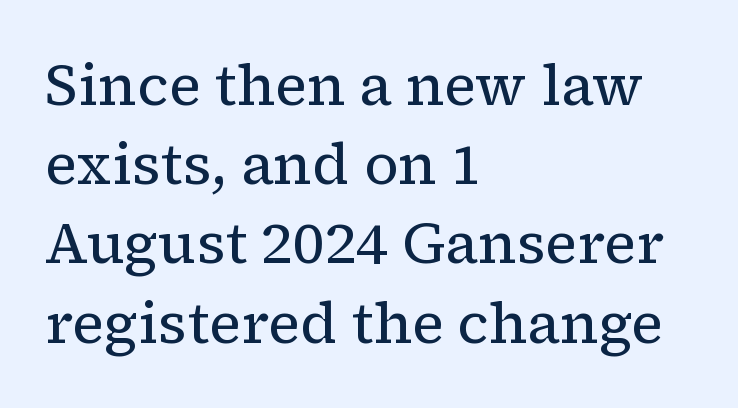
{"serif": "yes", "italic": "no", "bold": "no", "weight": "regular", "width": "normal", "stroke_contrast": "low", "x_height": "medium", "monospaced": "no", "underline": "no", "align": "left", "line_spacing": "normal", "line_spacing_ratio": 1.39, "letter_spacing": "normal", "letter_spacing_em": 0.0, "glyph_px": 57}
